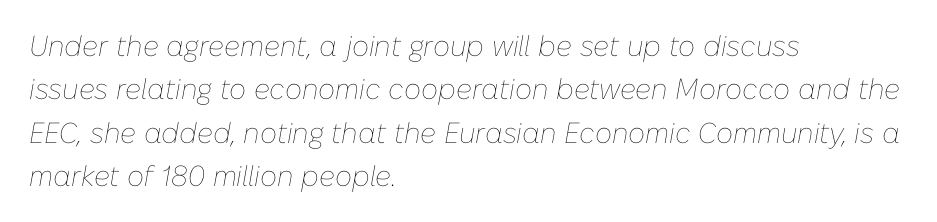
The passage shown is not bold in any degree. Characters are canted at an angle relative to the baseline's perpendicular. The face used here is proportionally spaced, like ordinary book or web type. The passage shown stacks its lines at a standard gap. The letters sit at their default tracking, neither squeezed nor spread. This sample is left-justified, so line endings fall wherever the words run out.
